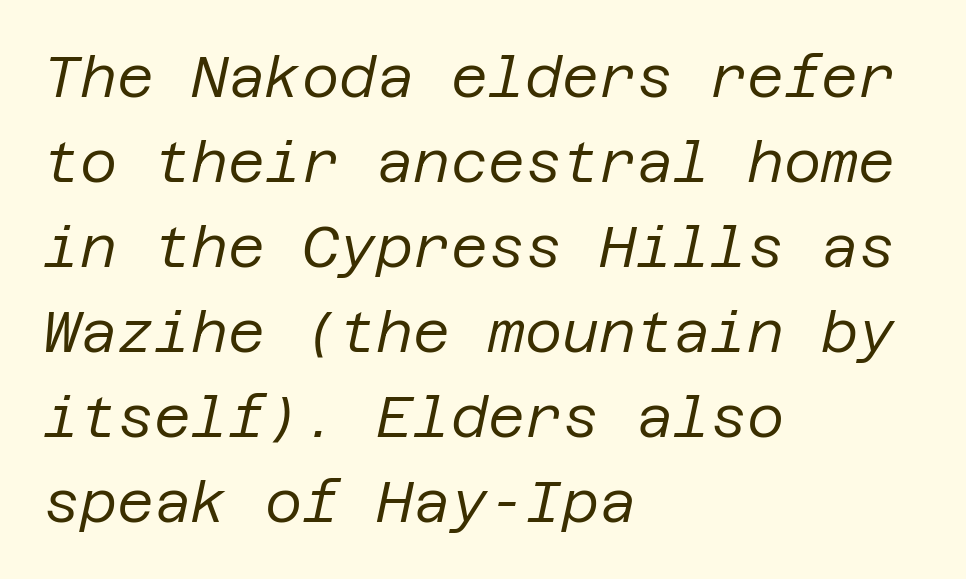
Q: Is the text bold? A: No.
Q: Is the text italic (slanted)? A: Yes, it leans right by about 12 degrees.
Q: Is the text underlined? A: No.
Q: How is the paragraph aligned? A: Left-aligned.
Q: Is the spacing between letters normal or unusually wide? A: Normal.
Q: Is the spacing between lines tight, normal or loose? A: Normal.
Q: Width (condensed, normal, or wide)? A: Normal.
Q: Stroke contrast? A: Low.
Q: x-height? A: Large.
